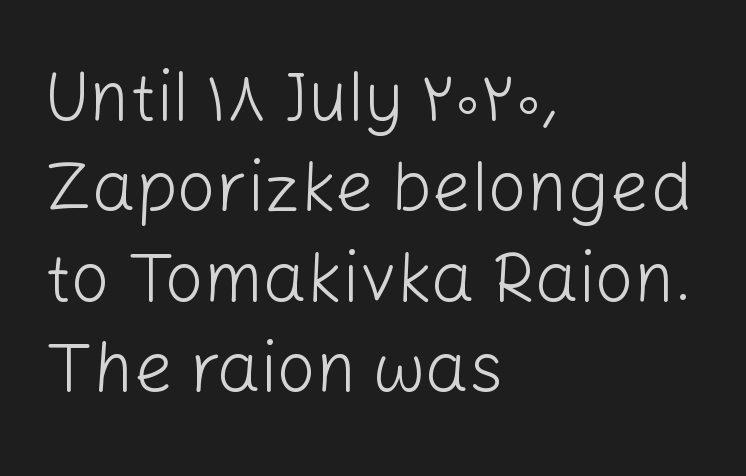
{"serif": "no", "italic": "no", "bold": "no", "weight": "light", "width": "normal", "stroke_contrast": "low", "x_height": "medium", "monospaced": "no", "underline": "no", "align": "left", "line_spacing": "normal", "line_spacing_ratio": 1.31, "letter_spacing": "normal", "letter_spacing_em": 0.0, "glyph_px": 69}
